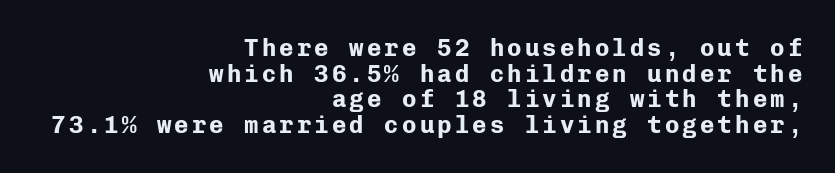
{"italic": "no", "bold": "yes", "underline": "no", "align": "right", "line_spacing": "tight", "line_spacing_ratio": 1.07, "glyph_px": 24}
